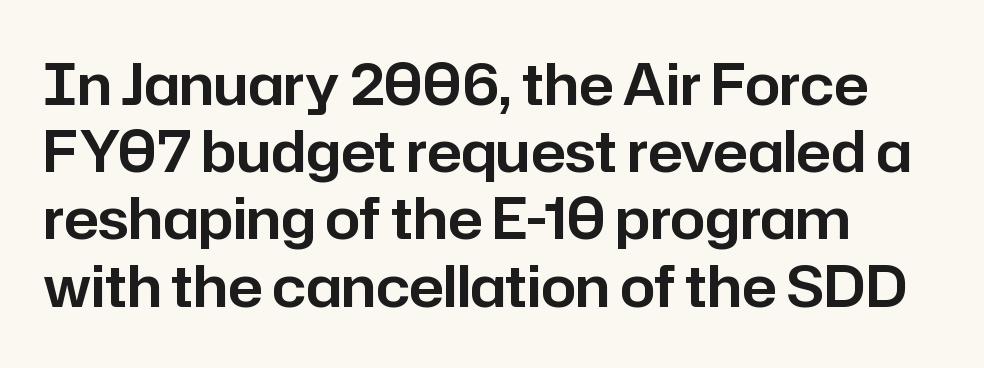
Q: Is the text italic (slanted)? A: No, it is upright.
Q: Is the typeface a serif or a sans-serif typeface? A: Sans-serif.
Q: Is the text underlined? A: No.
Q: How is the paragraph aligned? A: Left-aligned.
Q: Is the spacing between letters normal or unusually wide? A: Normal.
Q: Width (condensed, normal, or wide)? A: Normal.
Q: Stroke contrast? A: Low.
Q: x-height? A: Medium.
Q: Monospaced? A: No.
